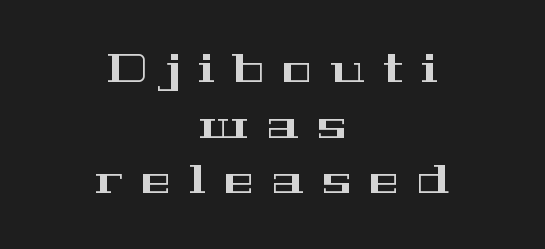
{"serif": "yes", "italic": "no", "width": "wide", "stroke_contrast": "high", "x_height": "medium", "monospaced": "no", "underline": "no", "align": "center", "line_spacing": "normal", "line_spacing_ratio": 1.39, "letter_spacing": "wide", "letter_spacing_em": 0.46, "glyph_px": 40}
